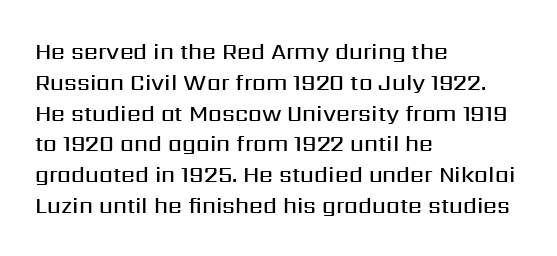
A typesetter would call this zero additional tracking. Decoration check: the copy has no underline. Set as a demibold, roughly 600 on the weight scale. The rendering uses a moderate line-height, typical for paragraphs.
